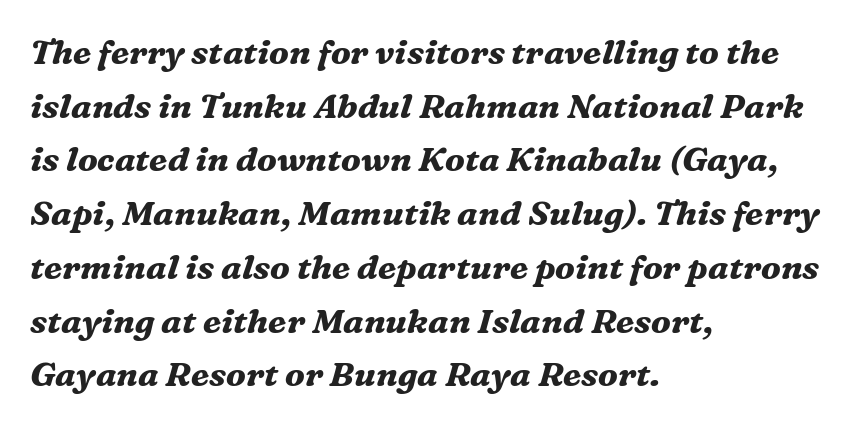
The image shows 34 px bold serif type, italic (leaning right); set left-aligned, normal line spacing (1.58x), normal letter spacing, not underlined; medium stroke contrast and a medium x-height.
